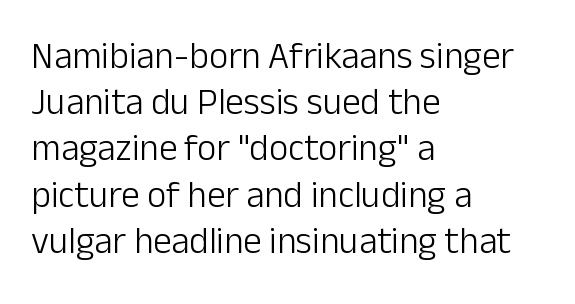
Q: Is the text bold? A: No.
Q: Is the text italic (slanted)? A: No, it is upright.
Q: Is the typeface a serif or a sans-serif typeface? A: Sans-serif.
Q: Is the text underlined? A: No.
Q: How is the paragraph aligned? A: Left-aligned.
Q: Is the spacing between letters normal or unusually wide? A: Normal.
Q: Is the spacing between lines tight, normal or loose? A: Normal.
Q: Width (condensed, normal, or wide)? A: Normal.
Q: Stroke contrast? A: Low.
Q: x-height? A: Medium.
Q: Monospaced? A: No.
